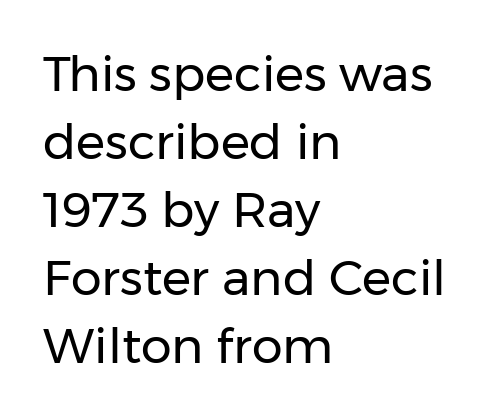
Line starts are locked; line ends wander. Words float on clear page, feet unadorned. Stroke thickness stays within the range of a standard reading face or lighter. Do the characters align in a grid? No, the font is proportional. The rendering uses a moderate line-height, typical for paragraphs.
